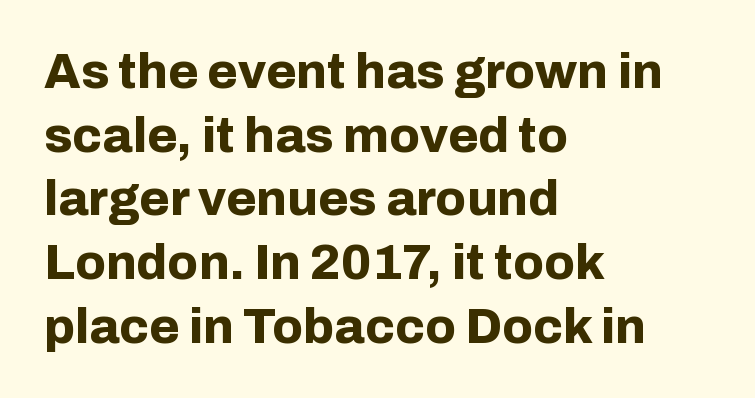
The image shows 49 px bold sans-serif type, upright; set left-aligned, normal line spacing (1.3x), normal letter spacing, not underlined; low stroke contrast and a medium x-height.
